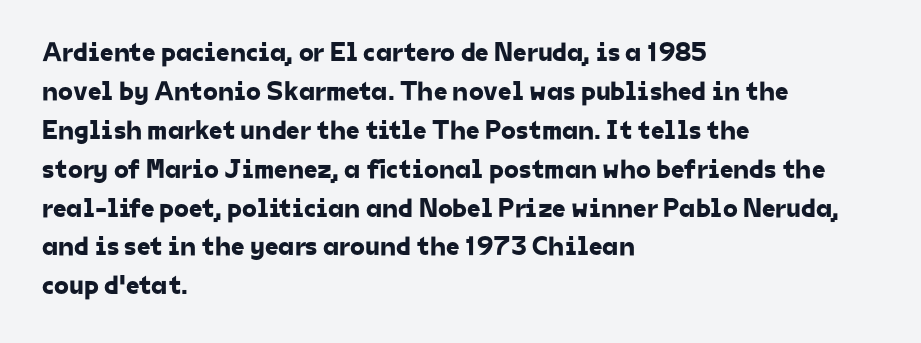
Short note: letters normally spaced. Baseline-to-baseline distance is the conventional proportion of letter height. Short and long lines alike share a common starting point at left. A clean baseline with only descenders dipping below it.
